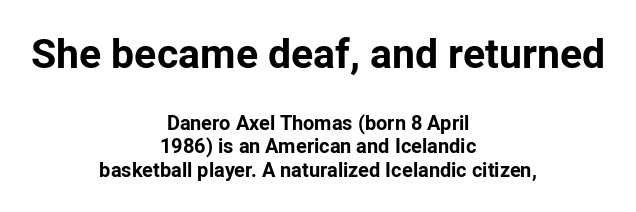
Q: Is the text bold? A: Yes.
Q: Is the text italic (slanted)? A: No, it is upright.
Q: Is the typeface a serif or a sans-serif typeface? A: Sans-serif.
Q: Is the text underlined? A: No.
Q: How is the paragraph aligned? A: Centered.
Q: Is the spacing between letters normal or unusually wide? A: Normal.
Q: Which block of text is set in a larger size, the first (top) or the second (bottom)? A: The first (top) one.
Q: Width (condensed, normal, or wide)? A: Normal.
Q: Stroke contrast? A: Low.
Q: x-height? A: Medium.
Q: Monospaced? A: No.
